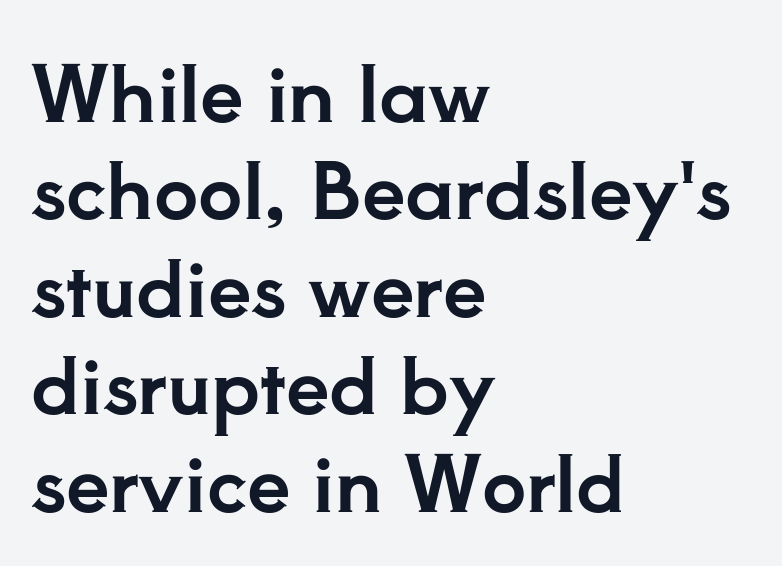
The font family rendered here belongs to the serif group. The block of text has a typical density, with ordinary space between rows. The font's upright variant was chosen for this text. If you drew a ruler down the left edge, every line would touch it. You could not count columns in this text — the font is proportionally spaced.
